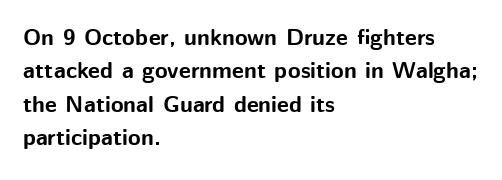
The image shows 23 px bold type, upright; set left-aligned, normal line spacing (1.45x), normal letter spacing, not underlined.
